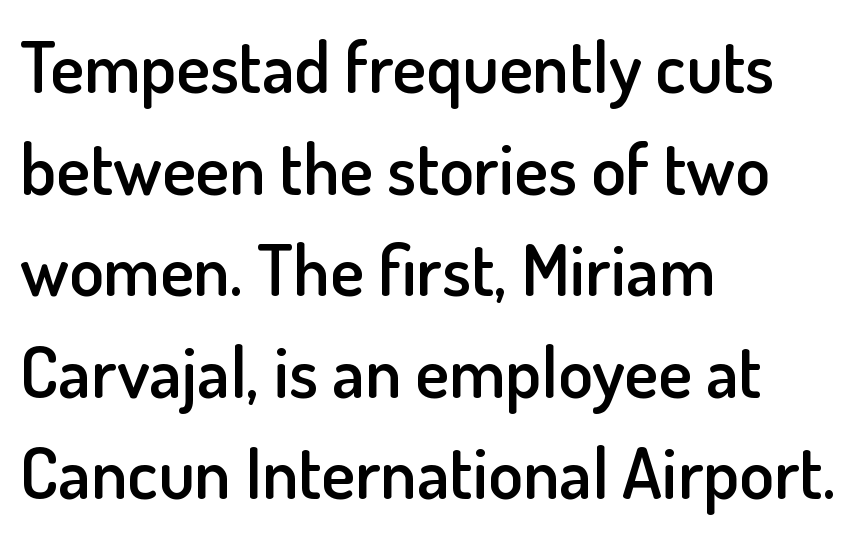
{"serif": "no", "italic": "no", "bold": "semi", "weight": "semibold", "width": "normal", "stroke_contrast": "low", "x_height": "small", "monospaced": "no", "underline": "no", "align": "left", "line_spacing": "normal", "line_spacing_ratio": 1.43, "letter_spacing": "normal", "letter_spacing_em": 0.0, "glyph_px": 71}
